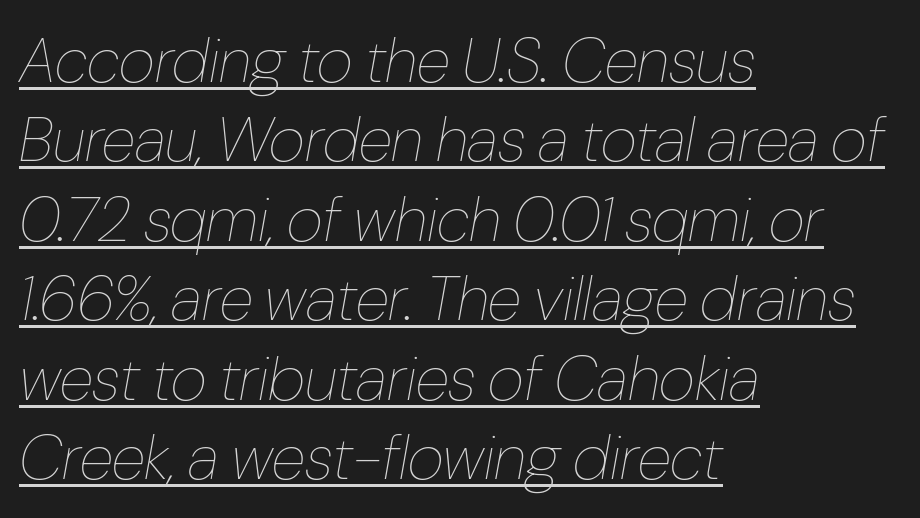
{"italic": "yes", "lean": "right", "slant_degrees": 10, "bold": "no", "weight": "thin", "width": "condensed", "stroke_contrast": "low", "x_height": "medium", "monospaced": "no", "underline": "yes", "align": "left", "line_spacing": "normal", "line_spacing_ratio": 1.26, "letter_spacing": "normal", "letter_spacing_em": 0.0, "glyph_px": 63}
